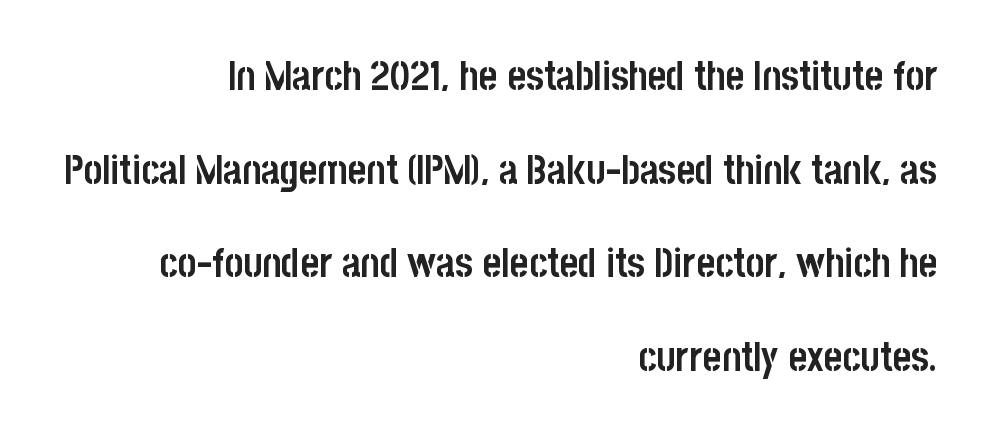
Bare-footed words on every line. Is the letter spacing exaggerated? No — it looks like the ordinary default. Horizontal bands of white between lines are thick stripes. The lettering stays uniformly vertical, giving the passage a roman look. The typesetter chose a ragged-left arrangement here. Each letter keeps its own natural width here, so spacing adapts to shape.
